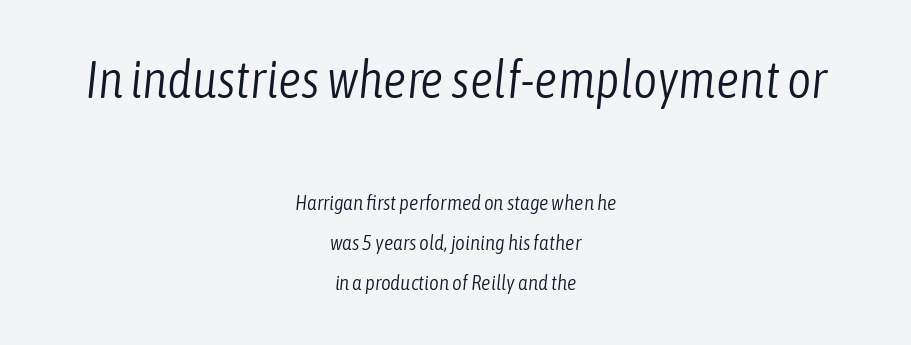
Q: Is the text bold? A: No.
Q: Is the text italic (slanted)? A: Yes, it leans right by about 6 degrees.
Q: Is the text underlined? A: No.
Q: How is the paragraph aligned? A: Centered.
Q: Is the spacing between letters normal or unusually wide? A: Normal.
Q: Is the spacing between lines tight, normal or loose? A: Loose.
Q: Which block of text is set in a larger size, the first (top) or the second (bottom)? A: The first (top) one.
Q: Width (condensed, normal, or wide)? A: Condensed.
Q: Stroke contrast? A: Low.
Q: x-height? A: Medium.
Q: Monospaced? A: No.
